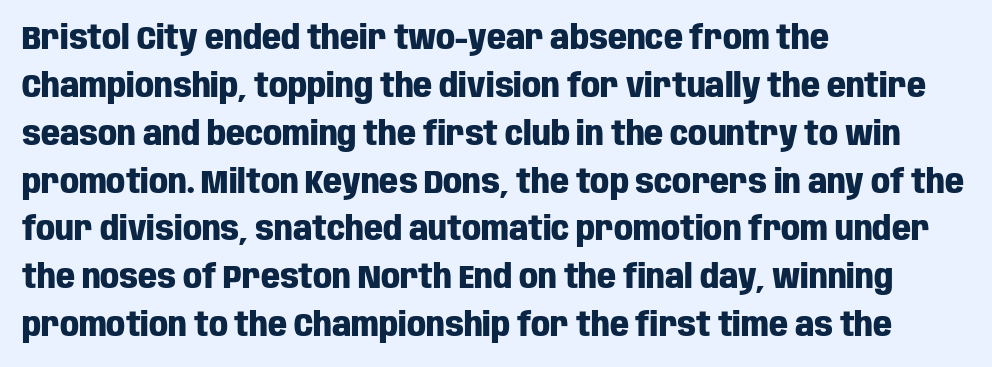
Q: Is the text bold? A: Yes.
Q: Is the text italic (slanted)? A: No, it is upright.
Q: Is the typeface a serif or a sans-serif typeface? A: Sans-serif.
Q: Is the text underlined? A: No.
Q: How is the paragraph aligned? A: Left-aligned.
Q: Is the spacing between letters normal or unusually wide? A: Normal.
Q: Is the spacing between lines tight, normal or loose? A: Normal.
Q: Width (condensed, normal, or wide)? A: Condensed.
Q: Stroke contrast? A: Low.
Q: x-height? A: Large.
Q: Monospaced? A: No.
